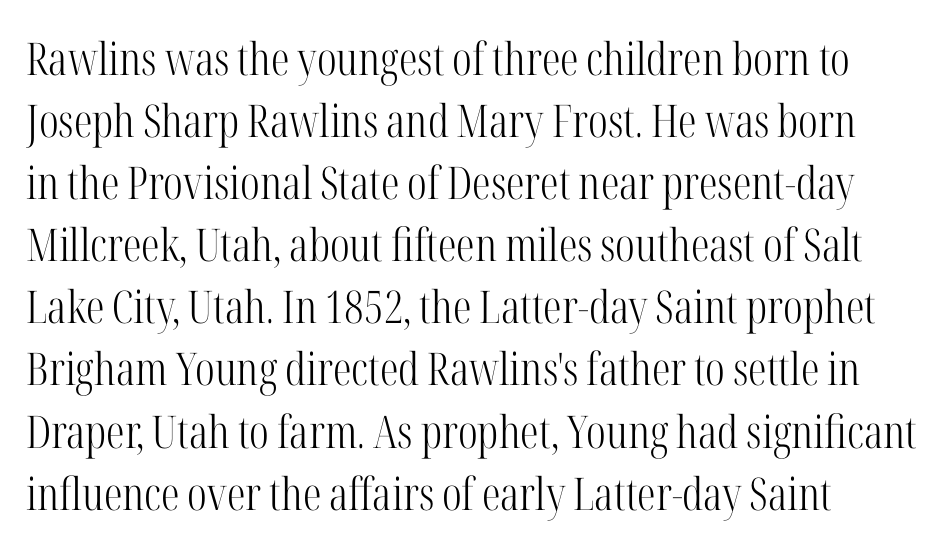
{"serif": "yes", "italic": "no", "bold": "no", "weight": "light", "width": "condensed", "stroke_contrast": "high", "x_height": "medium", "monospaced": "no", "underline": "no", "align": "left", "line_spacing": "normal", "line_spacing_ratio": 1.38, "letter_spacing": "normal", "letter_spacing_em": 0.0, "glyph_px": 45}
